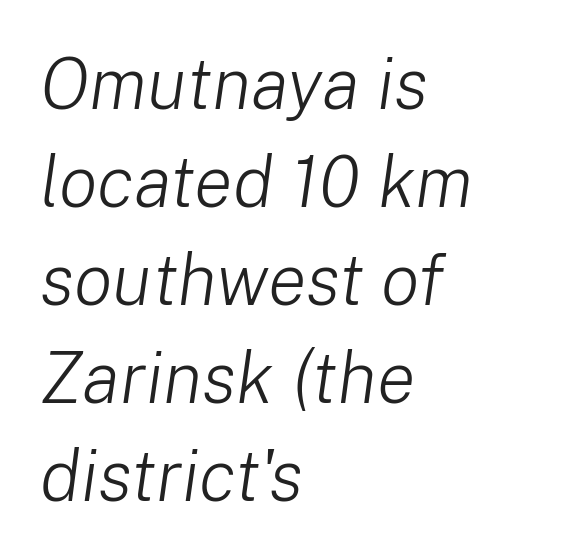
Is the stroke heavy? The answer is a plain regular-or-lighter. Standard letterfit; no display-style spreading of the glyphs. Quick note: italic. The rendering uses natural spacing where letterforms have individual widths. Just letters on the line, the space beneath them empty.
